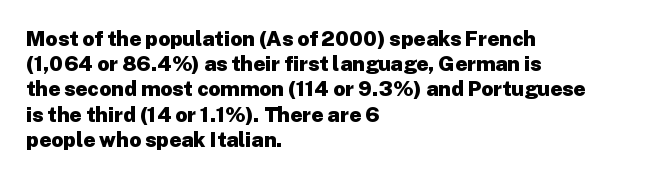
The image shows 21 px bold type, upright; set left-aligned, line spacing 1.2x, normal letter spacing, not underlined.
